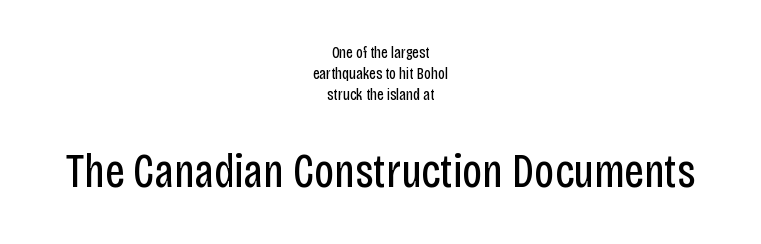
The specimen reads as upright at a glance. Words appear dense and cohesive because spacing is normal. Visually, the bottom section dominates because its glyphs are scaled up. What kind of face is this? One without serifs — a sans.
